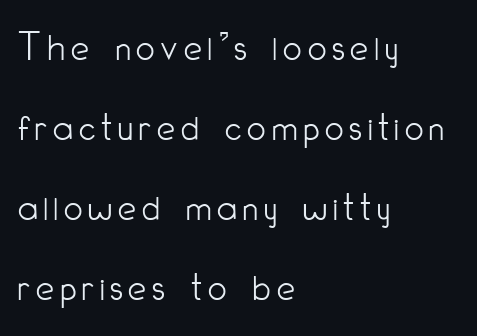
Heft: none added — not bold. Stroke terminals: plain, sans-serif. Proportional: the letters do not fall into vertical columns. Which margin do the lines hug? The left one — the right edge is uneven.
